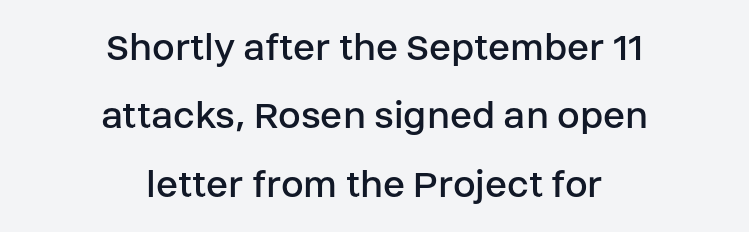
Q: Is the text bold? A: No.
Q: Is the text italic (slanted)? A: No, it is upright.
Q: Is the typeface a serif or a sans-serif typeface? A: Sans-serif.
Q: Is the text underlined? A: No.
Q: How is the paragraph aligned? A: Centered.
Q: Is the spacing between letters normal or unusually wide? A: Normal.
Q: Is the spacing between lines tight, normal or loose? A: Normal.
Q: Width (condensed, normal, or wide)? A: Normal.
Q: Stroke contrast? A: Low.
Q: x-height? A: Large.
Q: Monospaced? A: No.
